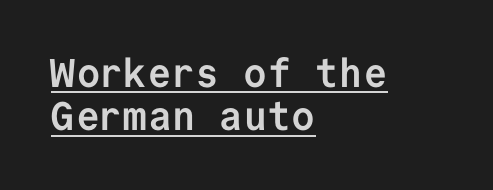
The image shows 40 px semibold sans-serif type, upright, monospaced; set left-aligned, tight line spacing (1.08x), normal letter spacing, underlined; low stroke contrast and a medium x-height.
